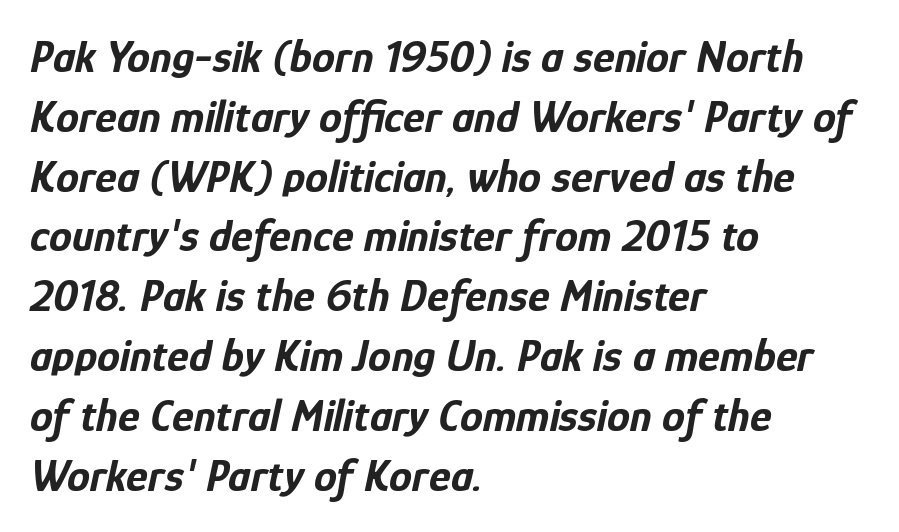
The image shows 46 px bold, condensed type, italic (leaning right); set left-aligned, normal line spacing (1.3x), normal letter spacing, not underlined; low stroke contrast and a medium x-height.
